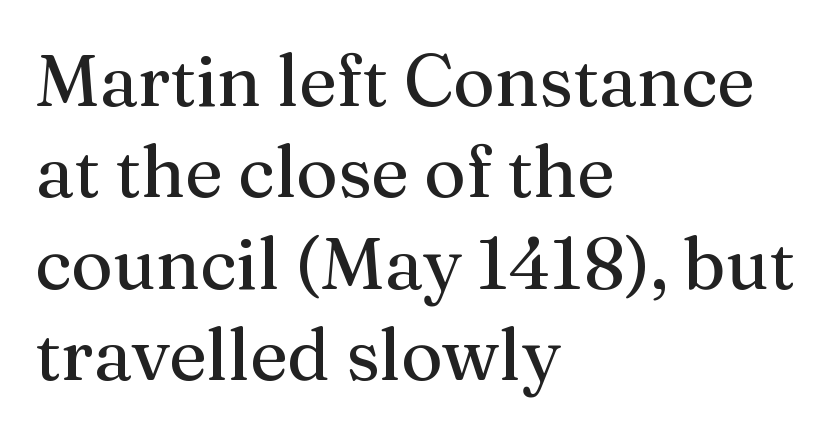
Q: Is the text bold? A: No.
Q: Is the text italic (slanted)? A: No, it is upright.
Q: Is the typeface a serif or a sans-serif typeface? A: Serif.
Q: Is the text underlined? A: No.
Q: How is the paragraph aligned? A: Left-aligned.
Q: Is the spacing between letters normal or unusually wide? A: Normal.
Q: Is the spacing between lines tight, normal or loose? A: Normal.
Q: Width (condensed, normal, or wide)? A: Normal.
Q: Stroke contrast? A: Medium.
Q: x-height? A: Medium.
Q: Monospaced? A: No.
